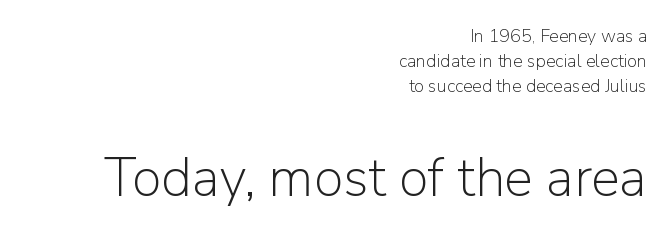
The leading is moderate, giving the passage an even texture. Short note: letters normally spaced. The typesetting does not lean heavy: it is not bold. Spacing verdict: proportional, widths tailored to each character.
